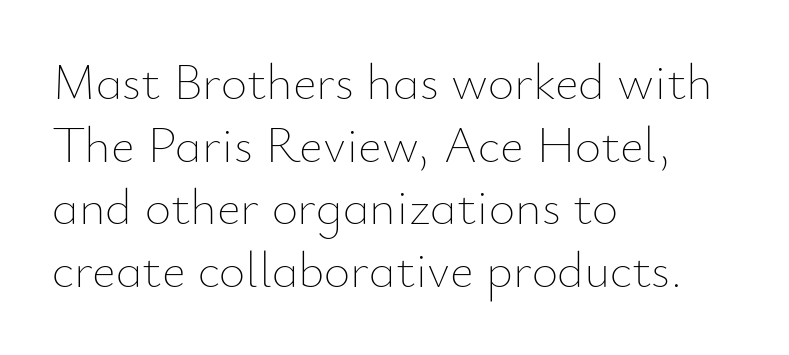
The letters stand upright; this is a roman face. Varying glyph widths throughout — classic text-font behaviour. The gaps between neighbouring characters are ordinary and unremarkable. Is the stroke heavy? The answer is a plain regular-or-lighter.
